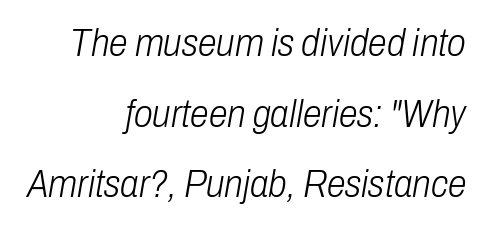
Q: Is the text bold? A: No.
Q: Is the text italic (slanted)? A: Yes, it leans right by about 10 degrees.
Q: Is the text underlined? A: No.
Q: How is the paragraph aligned? A: Right-aligned.
Q: Is the spacing between letters normal or unusually wide? A: Normal.
Q: Width (condensed, normal, or wide)? A: Condensed.
Q: Stroke contrast? A: Low.
Q: x-height? A: Medium.
Q: Monospaced? A: No.
